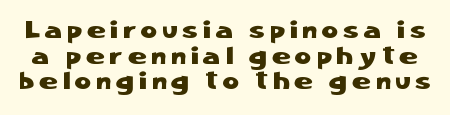
Q: Is the text italic (slanted)? A: No, it is upright.
Q: Is the text underlined? A: No.
Q: Is the spacing between letters normal or unusually wide? A: Unusually wide.
Q: Is the spacing between lines tight, normal or loose? A: Tight.
